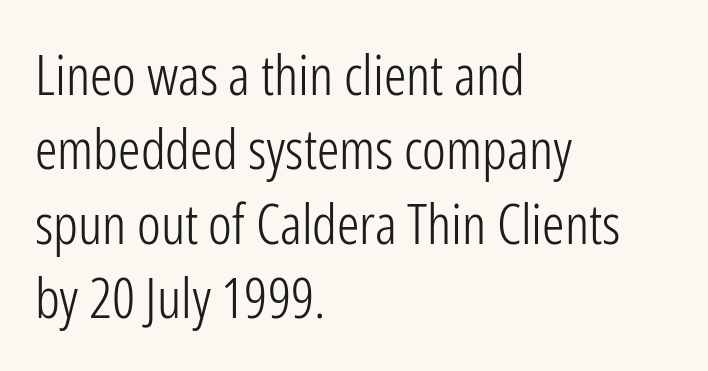
The image shows 56 px light, condensed sans-serif type, upright; set left-aligned, normal line spacing (1.33x), normal letter spacing, not underlined; low stroke contrast and a medium x-height.
